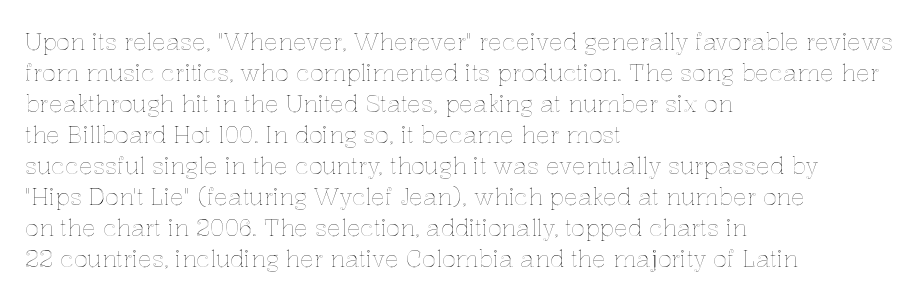
The image shows 23 px text type, upright; set left-aligned, normal line spacing (1.35x), normal letter spacing, not underlined.
